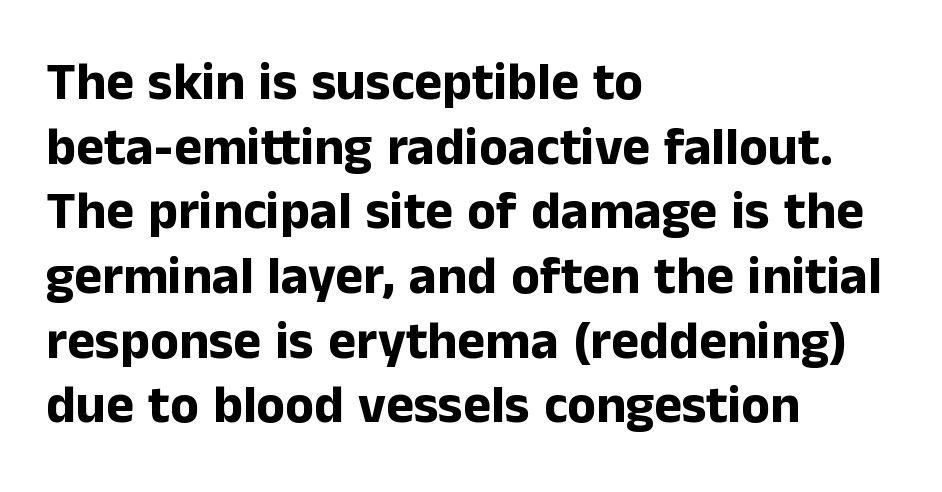
The image shows 53 px bold sans-serif type, upright; set left-aligned, line spacing 1.22x, normal letter spacing, not underlined; low stroke contrast and a medium x-height.
